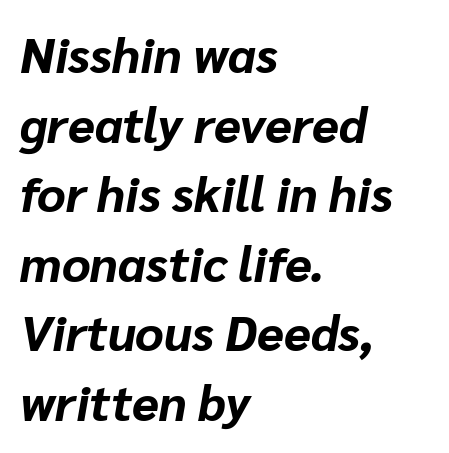
Do the characters align in a grid? No, the font is proportional. Students, note that the glyphs here touch the page at normal intervals. Tall strokes in this sample are angled rather than plumb. Quick note: underline off. In terms of leading, this rendering sits right in the middle.
